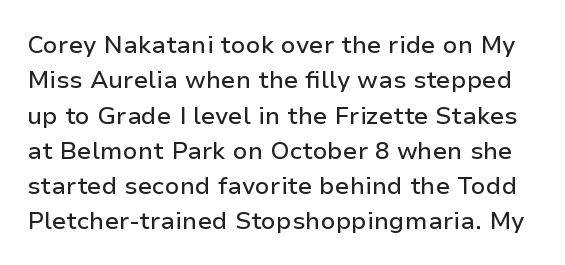
The image shows 24 px text type, upright; set normal line spacing (1.47x), normal letter spacing, not underlined.
